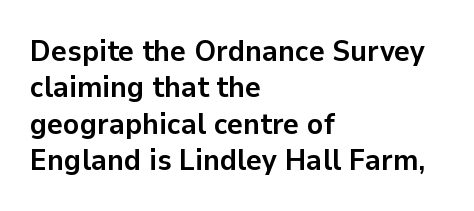
{"serif": "no", "italic": "no", "bold": "yes", "weight": "semibold", "width": "normal", "stroke_contrast": "low", "x_height": "medium", "monospaced": "no", "underline": "no", "align": "left", "line_spacing_ratio": 1.21, "letter_spacing": "normal", "letter_spacing_em": 0.0, "glyph_px": 30}
